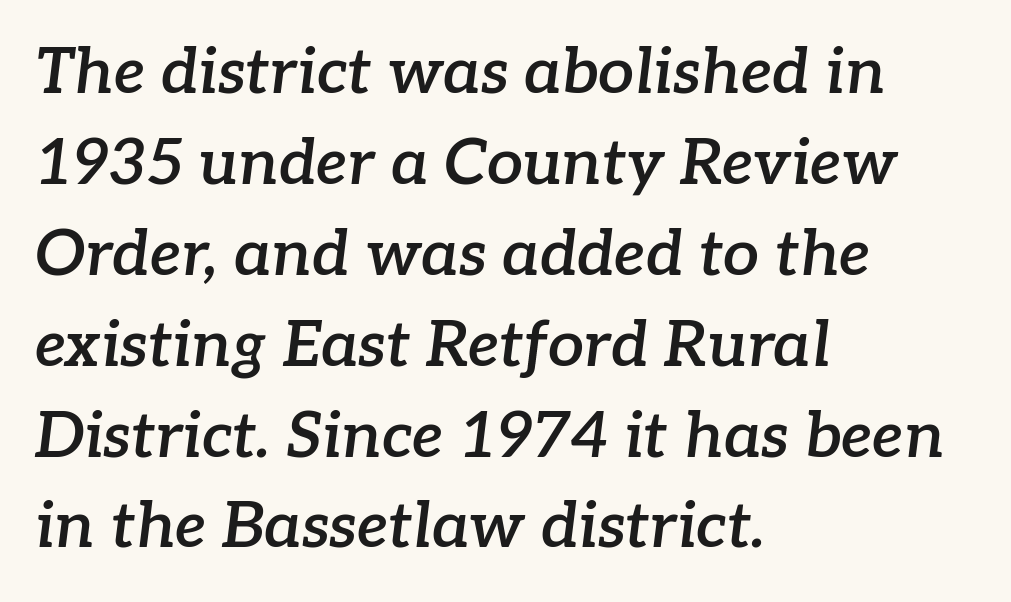
The block of text has a typical density, with ordinary space between rows. Check under the words: just untouched page. Each letter's strokes conclude with small projecting serifs. The sample has been set in demibold, a notch under bold. What stands out about the letter spacing? Nothing — it is the standard amount.
